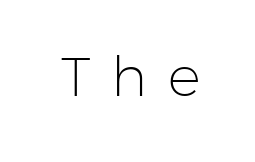
The image shows 55 px light sans-serif type, upright; set unusually wide letter spacing (+0.37 em), not underlined; low stroke contrast and a medium x-height.
